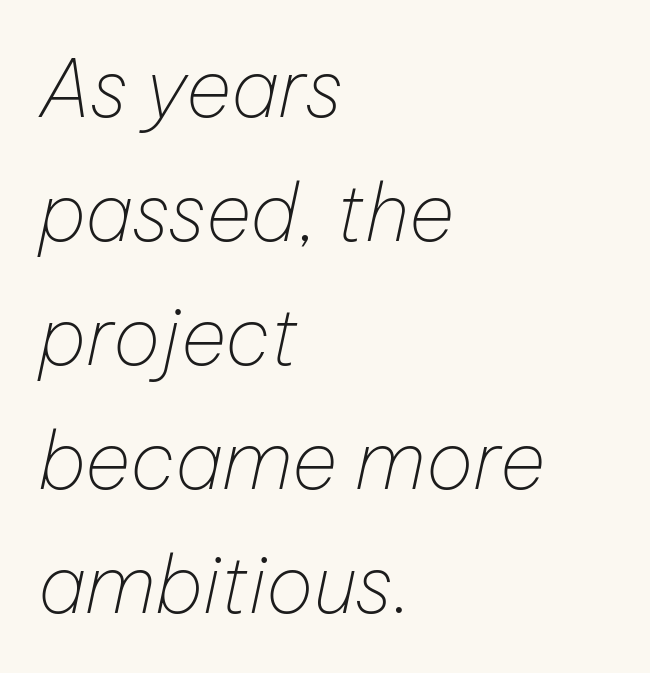
{"italic": "yes", "lean": "right", "slant_degrees": 12, "bold": "no", "weight": "thin", "width": "normal", "stroke_contrast": "low", "x_height": "medium", "monospaced": "no", "underline": "no", "align": "left", "line_spacing": "normal", "line_spacing_ratio": 1.57, "letter_spacing": "normal", "letter_spacing_em": 0.0, "glyph_px": 79}
